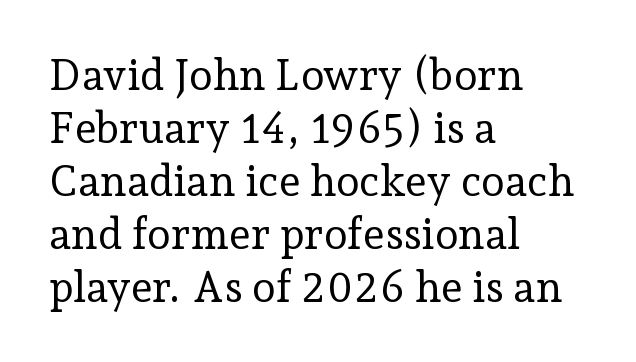
Q: Is the text bold? A: No.
Q: Is the text italic (slanted)? A: No, it is upright.
Q: Is the typeface a serif or a sans-serif typeface? A: Serif.
Q: Is the text underlined? A: No.
Q: How is the paragraph aligned? A: Left-aligned.
Q: Is the spacing between letters normal or unusually wide? A: Normal.
Q: Width (condensed, normal, or wide)? A: Normal.
Q: Stroke contrast? A: Low.
Q: x-height? A: Medium.
Q: Monospaced? A: No.
